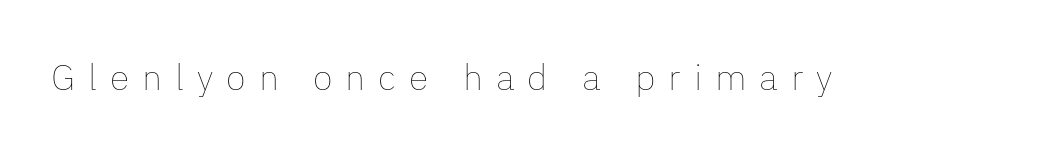
The image shows 36 px thin type, upright; set unusually wide letter spacing (+0.36 em), not underlined; low stroke contrast and a medium x-height.
